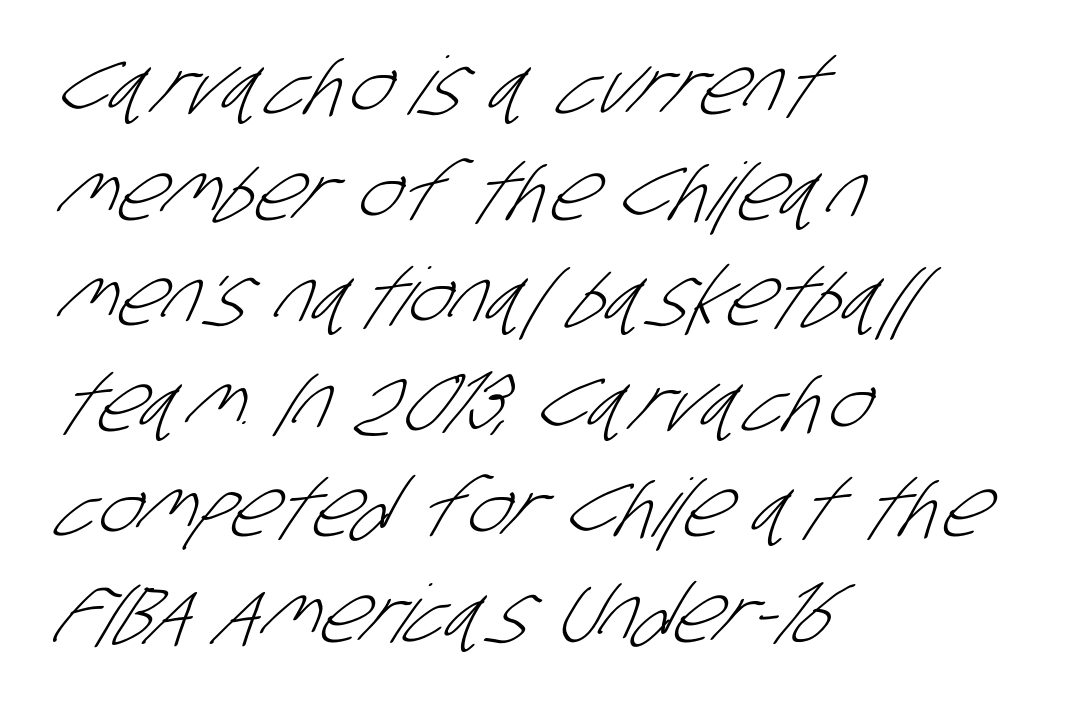
{"serif": "no", "bold": "no", "weight": "light", "width": "condensed", "stroke_contrast": "low", "x_height": "large", "monospaced": "no", "underline": "no", "align": "left", "line_spacing": "normal", "line_spacing_ratio": 1.32, "letter_spacing": "normal", "letter_spacing_em": 0.0, "glyph_px": 80}
